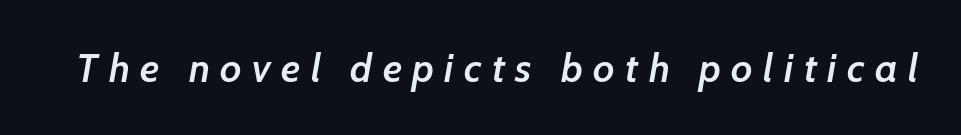
{"italic": "yes", "lean": "right", "slant_degrees": 7, "bold": "semi", "weight": "semibold", "width": "normal", "stroke_contrast": "low", "x_height": "medium", "monospaced": "no", "underline": "no", "letter_spacing": "wide", "letter_spacing_em": 0.26, "glyph_px": 40}
